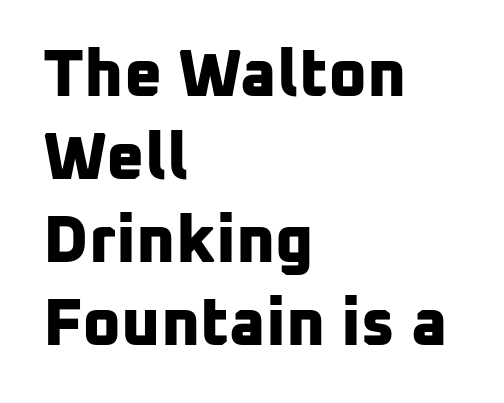
{"serif": "no", "bold": "yes", "weight": "bold", "width": "normal", "stroke_contrast": "low", "x_height": "medium", "monospaced": "no", "underline": "no", "align": "left", "line_spacing": "normal", "line_spacing_ratio": 1.26, "letter_spacing": "normal", "letter_spacing_em": 0.0, "glyph_px": 66}
